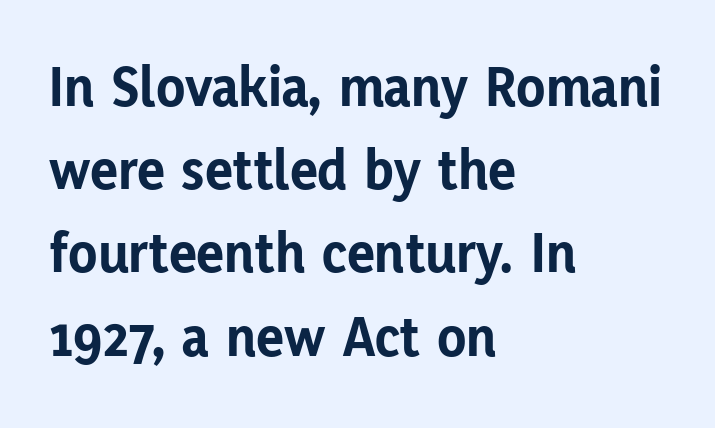
The image shows 59 px bold sans-serif type, upright; set left-aligned, normal line spacing (1.41x), normal letter spacing, not underlined; low stroke contrast and a medium x-height.
